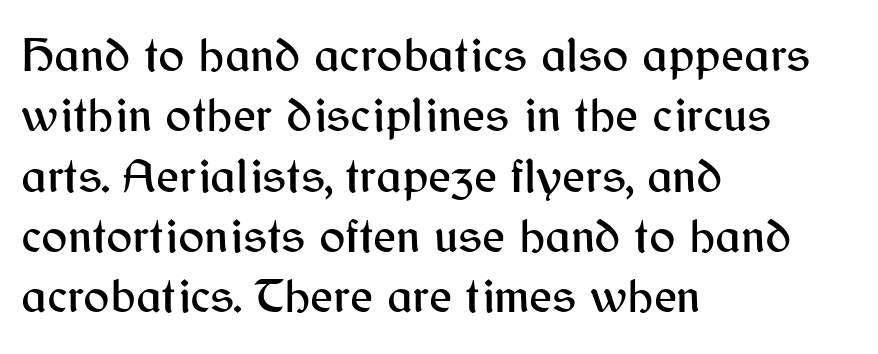
Q: Is the text italic (slanted)? A: No, it is upright.
Q: Is the typeface a serif or a sans-serif typeface? A: Sans-serif.
Q: Is the text underlined? A: No.
Q: How is the paragraph aligned? A: Left-aligned.
Q: Is the spacing between letters normal or unusually wide? A: Normal.
Q: Width (condensed, normal, or wide)? A: Normal.
Q: Stroke contrast? A: Medium.
Q: x-height? A: Medium.
Q: Monospaced? A: No.
